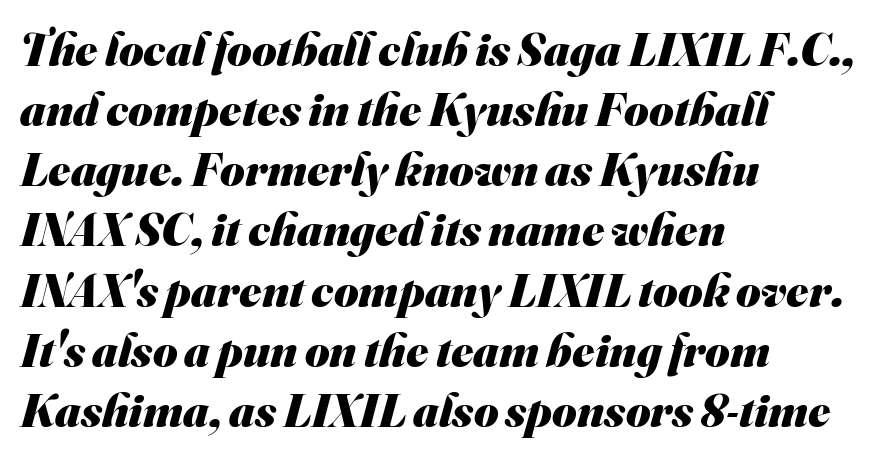
The image shows 47 px heavy sans-serif type; set left-aligned, normal line spacing (1.28x), normal letter spacing, not underlined; medium stroke contrast and a small x-height.
